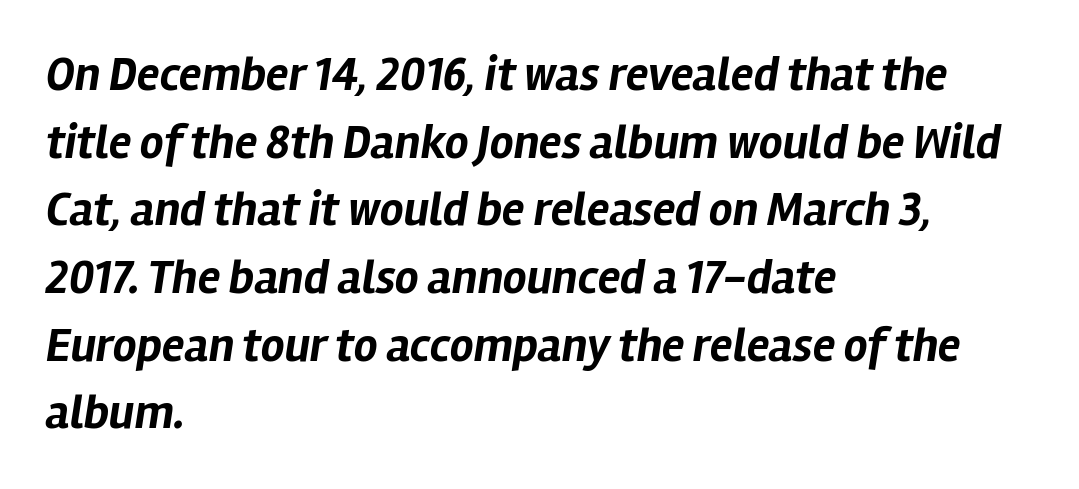
The image shows 47 px bold type, italic (leaning right); set left-aligned, normal line spacing (1.44x), normal letter spacing, not underlined; low stroke contrast and a medium x-height.
